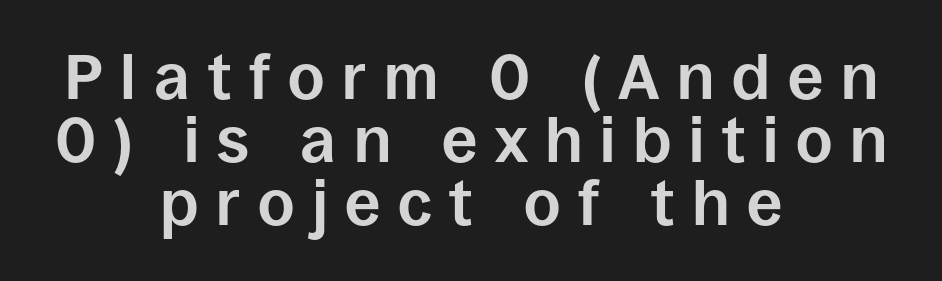
Is the type bold? Yes — the strokes are clearly thick and heavy. The glyphs are unaccompanied by any horizontal stroke below them. You could barely slide anything between these rows. The letters advance in unequal steps, a hallmark of proportional type.
